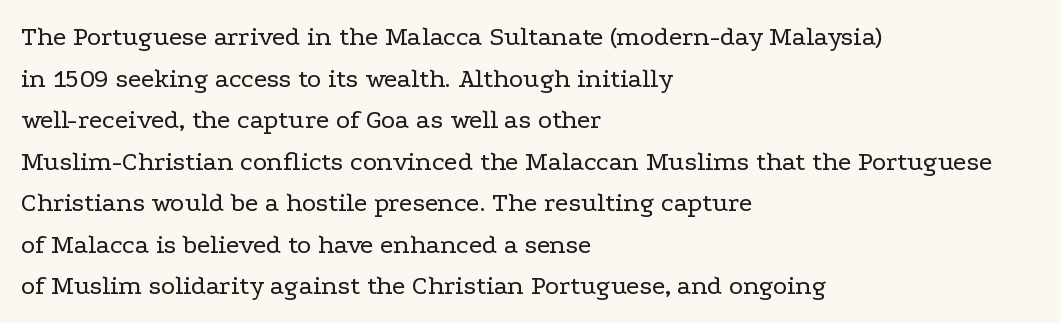
Q: Is the text bold? A: No.
Q: Is the text italic (slanted)? A: No, it is upright.
Q: Is the text underlined? A: No.
Q: How is the paragraph aligned? A: Left-aligned.
Q: Is the spacing between letters normal or unusually wide? A: Normal.
Q: Is the spacing between lines tight, normal or loose? A: Normal.
